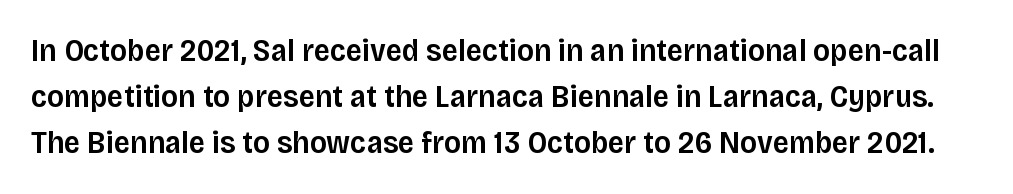
Q: Is the text bold? A: Semi-bold.
Q: Is the text italic (slanted)? A: No, it is upright.
Q: Is the typeface a serif or a sans-serif typeface? A: Sans-serif.
Q: Is the text underlined? A: No.
Q: Is the spacing between letters normal or unusually wide? A: Normal.
Q: Is the spacing between lines tight, normal or loose? A: Normal.
Q: Width (condensed, normal, or wide)? A: Normal.
Q: Stroke contrast? A: Low.
Q: x-height? A: Large.
Q: Monospaced? A: No.
